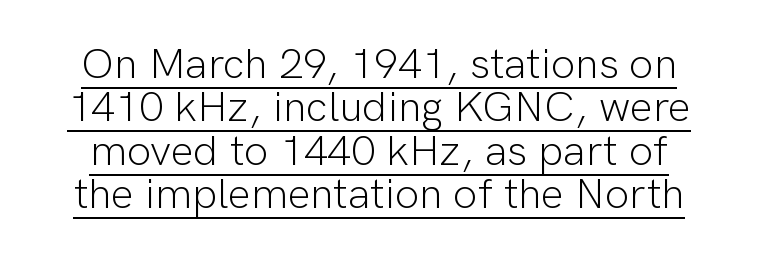
The image shows 43 px light sans-serif type, upright; set tight line spacing (1.01x), normal letter spacing, underlined; low stroke contrast and a medium x-height.
